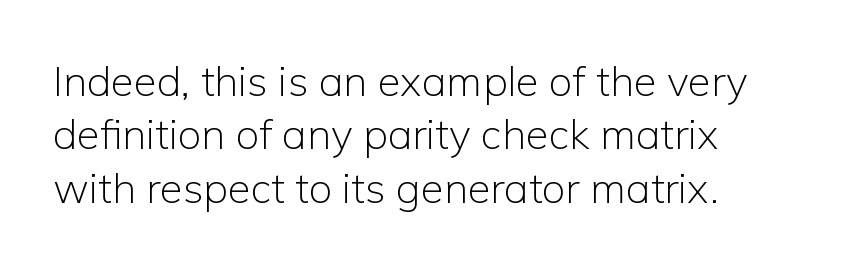
Q: Is the text bold? A: No.
Q: Is the text italic (slanted)? A: No, it is upright.
Q: Is the typeface a serif or a sans-serif typeface? A: Sans-serif.
Q: Is the text underlined? A: No.
Q: How is the paragraph aligned? A: Left-aligned.
Q: Is the spacing between letters normal or unusually wide? A: Normal.
Q: Is the spacing between lines tight, normal or loose? A: Normal.
Q: Width (condensed, normal, or wide)? A: Normal.
Q: Stroke contrast? A: Low.
Q: x-height? A: Medium.
Q: Monospaced? A: No.
